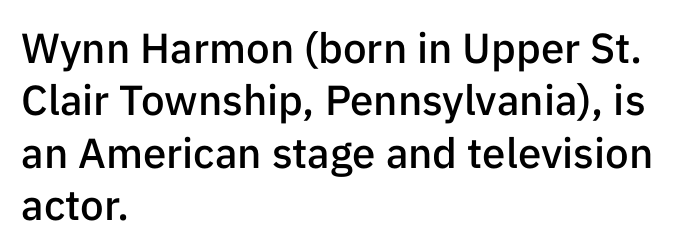
Q: Is the text bold? A: Semi-bold.
Q: Is the text italic (slanted)? A: No, it is upright.
Q: Is the typeface a serif or a sans-serif typeface? A: Sans-serif.
Q: Is the text underlined? A: No.
Q: How is the paragraph aligned? A: Left-aligned.
Q: Is the spacing between letters normal or unusually wide? A: Normal.
Q: Is the spacing between lines tight, normal or loose? A: Normal.
Q: Width (condensed, normal, or wide)? A: Normal.
Q: Stroke contrast? A: Low.
Q: x-height? A: Medium.
Q: Monospaced? A: No.
